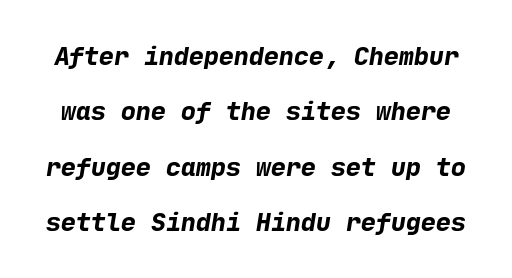
Descender tails drop into unmarked territory. Compared with an ordinary text face, these strokes are far heavier — a full bold. You could fit nearly another row in the gap between these rows. Each word holds together tightly as a unit, with standard inter-letter gaps.
